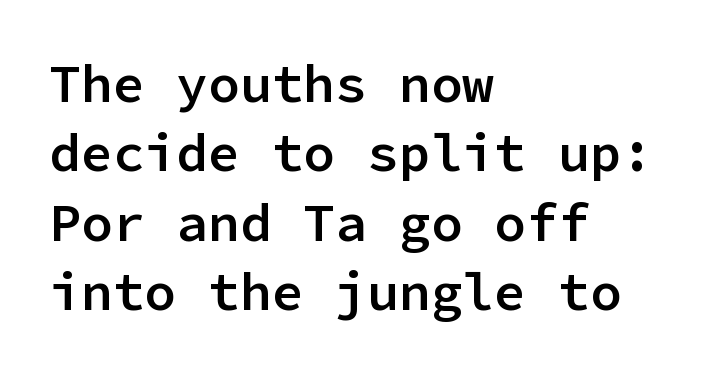
Q: Is the text bold? A: Semi-bold.
Q: Is the text italic (slanted)? A: No, it is upright.
Q: Is the typeface a serif or a sans-serif typeface? A: Sans-serif.
Q: Is the text underlined? A: No.
Q: How is the paragraph aligned? A: Left-aligned.
Q: Is the spacing between letters normal or unusually wide? A: Normal.
Q: Is the spacing between lines tight, normal or loose? A: Normal.
Q: Width (condensed, normal, or wide)? A: Normal.
Q: Stroke contrast? A: Low.
Q: x-height? A: Medium.
Q: Monospaced? A: Yes.
